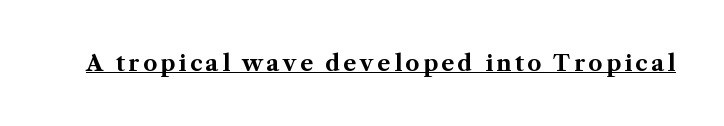
{"italic": "no", "bold": "yes", "underline": "yes", "glyph_px": 22}
